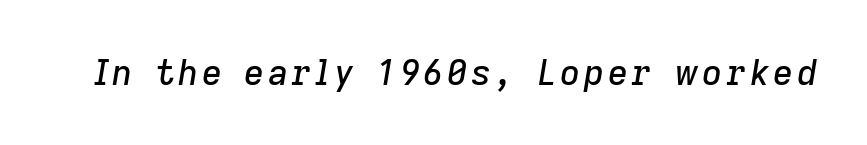
Q: Is the text italic (slanted)? A: Yes, it leans right by about 9 degrees.
Q: Is the text underlined? A: No.
Q: Width (condensed, normal, or wide)? A: Normal.
Q: Stroke contrast? A: Low.
Q: x-height? A: Medium.
Q: Monospaced? A: No.
